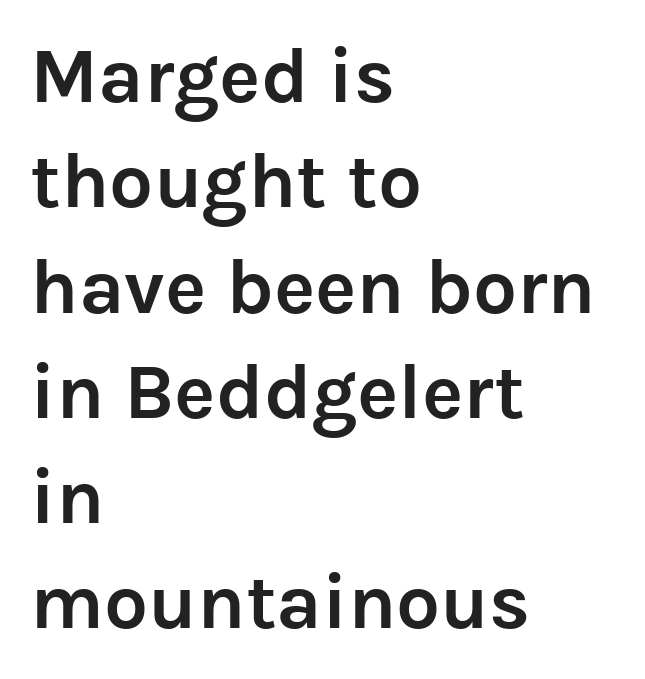
{"serif": "no", "italic": "no", "bold": "yes", "weight": "semibold", "width": "normal", "stroke_contrast": "low", "x_height": "medium", "monospaced": "no", "underline": "no", "align": "left", "line_spacing": "normal", "line_spacing_ratio": 1.35, "letter_spacing": "normal", "letter_spacing_em": 0.0, "glyph_px": 78}
